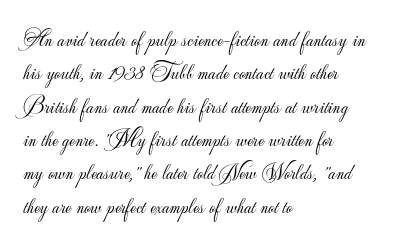
How would I describe the line gaps? Plain and ordinary. Just letters on the line, the space beneath them empty. Alignment: flush left.
